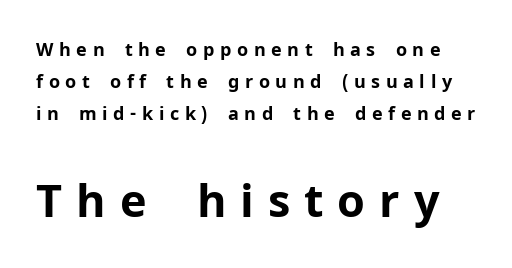
Q: Is the text bold? A: Yes.
Q: Is the text italic (slanted)? A: No, it is upright.
Q: Is the typeface a serif or a sans-serif typeface? A: Sans-serif.
Q: Is the text underlined? A: No.
Q: Is the spacing between letters normal or unusually wide? A: Unusually wide.
Q: Which block of text is set in a larger size, the first (top) or the second (bottom)? A: The second (bottom) one.
Q: Width (condensed, normal, or wide)? A: Normal.
Q: Stroke contrast? A: Low.
Q: x-height? A: Medium.
Q: Monospaced? A: No.
